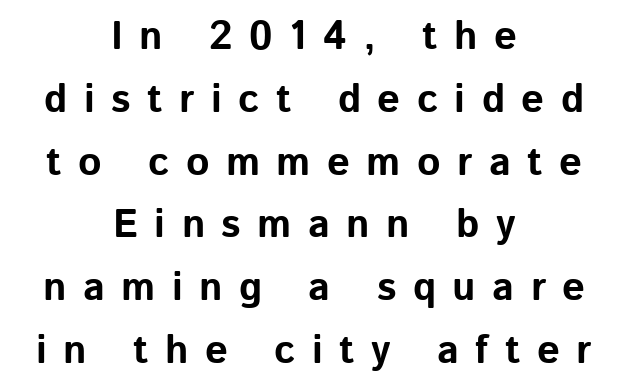
The image shows 40 px bold sans-serif type, upright; set centered, normal line spacing (1.57x), unusually wide letter spacing (+0.41 em), not underlined; low stroke contrast and a medium x-height.
